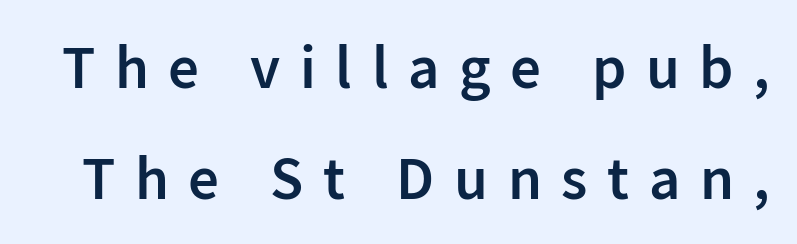
This is the in-between weight designers call semibold or demi. Character widths vary here, with narrow letters taking less room than wide ones. Honestly, there is no underline to notice here at all. Are there feet on the stems? There aren't — it's a sans. These lines have a slow, spaced-out rhythm from letter to letter. This is the regular roman posture of the typeface.
